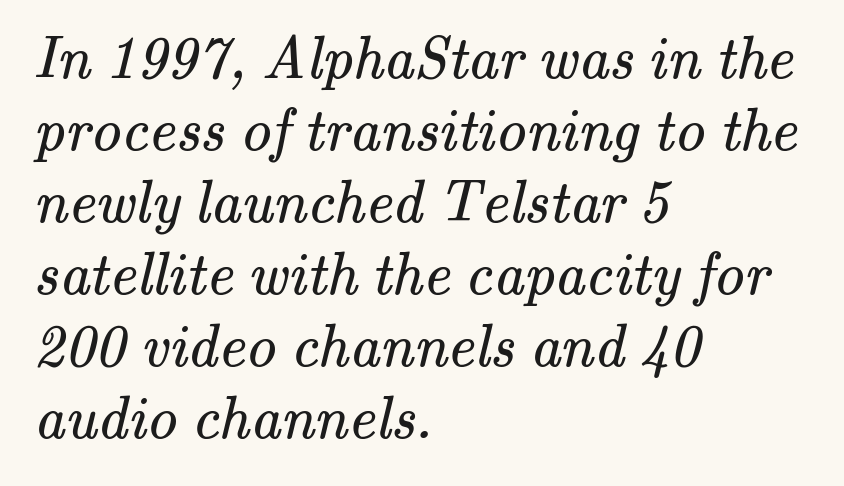
Q: Is the text bold? A: No.
Q: Is the typeface a serif or a sans-serif typeface? A: Serif.
Q: Is the text underlined? A: No.
Q: How is the paragraph aligned? A: Left-aligned.
Q: Is the spacing between letters normal or unusually wide? A: Normal.
Q: Width (condensed, normal, or wide)? A: Normal.
Q: Stroke contrast? A: Medium.
Q: x-height? A: Small.
Q: Monospaced? A: No.
